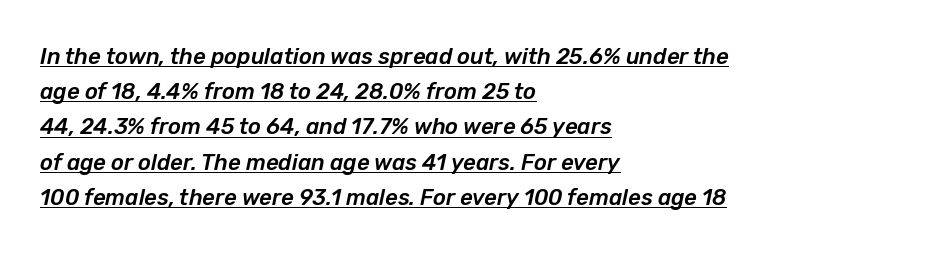
The image shows 22 px text type, italic (leaning right); set left-aligned, normal line spacing (1.6x), normal letter spacing, underlined.
